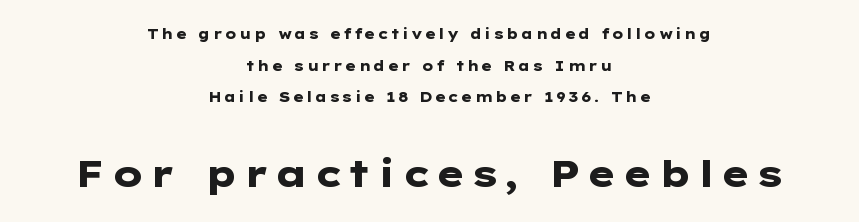
The image shows 37 px heavy, wide sans-serif type, upright; set centered, loose line spacing (2.26x), not underlined; the second (bottom) block is 2.64x larger; low stroke contrast and a medium x-height.
